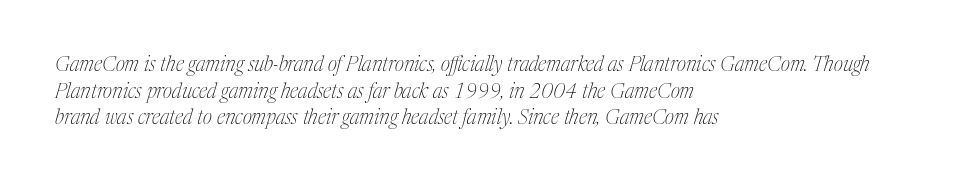
{"italic": "yes", "lean": "right", "slant_degrees": 17, "bold": "no", "underline": "no", "align": "left", "line_spacing": "normal", "line_spacing_ratio": 1.33, "letter_spacing": "normal", "letter_spacing_em": 0.0, "glyph_px": 20}
